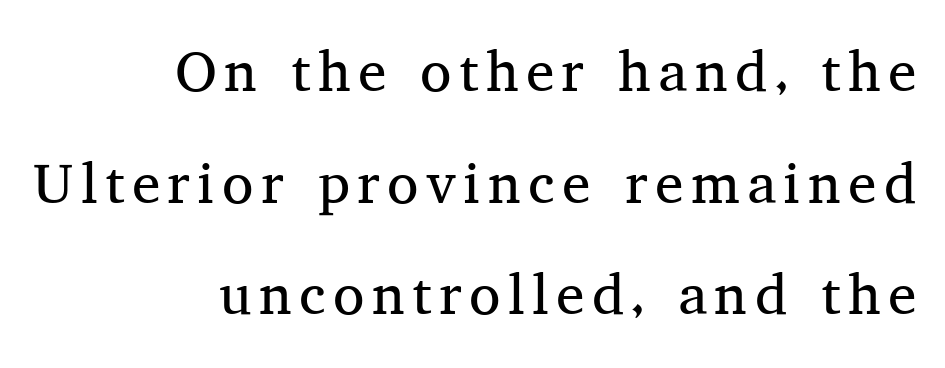
{"serif": "yes", "italic": "no", "bold": "no", "weight": "regular", "width": "normal", "stroke_contrast": "medium", "x_height": "medium", "monospaced": "no", "underline": "no", "align": "right", "line_spacing": "loose", "line_spacing_ratio": 1.96, "glyph_px": 57}
